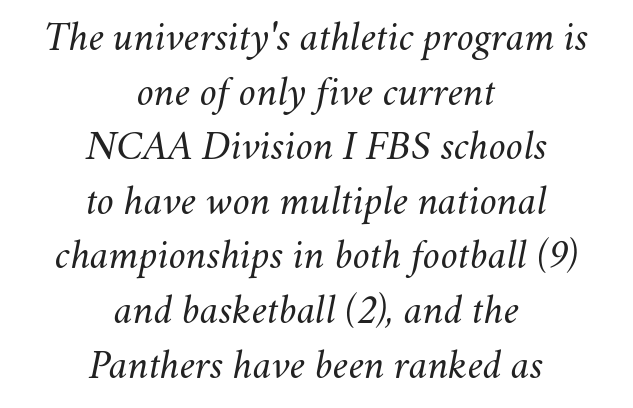
Q: Is the text bold? A: No.
Q: Is the text italic (slanted)? A: Yes, it leans right by about 11 degrees.
Q: Is the text underlined? A: No.
Q: How is the paragraph aligned? A: Centered.
Q: Is the spacing between letters normal or unusually wide? A: Normal.
Q: Is the spacing between lines tight, normal or loose? A: Normal.
Q: Width (condensed, normal, or wide)? A: Normal.
Q: Stroke contrast? A: Medium.
Q: x-height? A: Small.
Q: Monospaced? A: No.
